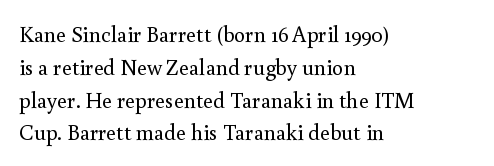
{"italic": "no", "bold": "no", "underline": "no", "align": "left", "line_spacing": "normal", "line_spacing_ratio": 1.49, "letter_spacing": "normal", "letter_spacing_em": 0.0, "glyph_px": 22}
